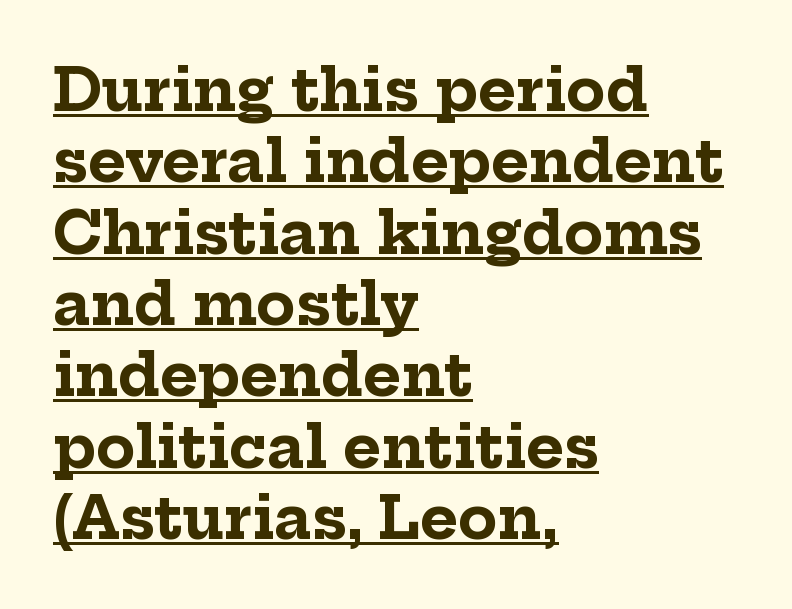
The rendering shows small feet on the letterforms — a serif design. On the weight axis this lands at bold, roughly 700. Varying glyph widths throughout — classic text-font behaviour. A typographer would call this underscored text. Italic? Not at all — the glyphs are vertical. The line texture is even and compact thanks to regular tracking.
